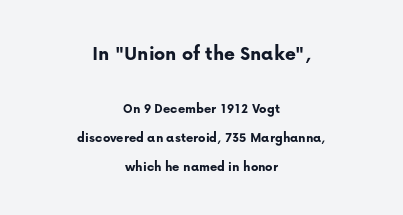
The typesetting leans heavy: a genuine bold. Descenders are the only things crossing below the line. Reading top to bottom, the characters get smaller at the block break. Teacher's note: observe the equal gaps on both sides — that is centered alignment.
